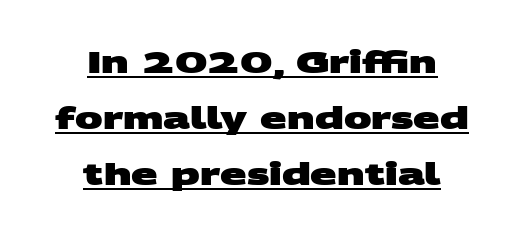
Thick stems and heavy bowls — unmistakably bold. Looks like regular typesetting: each glyph gets only the width it needs. Check the space under the baseline: a stroke is drawn there. The letters sit at their default tracking, neither squeezed nor spread. Nothing sits at the stroke ends, so this counts as sans-serif.
